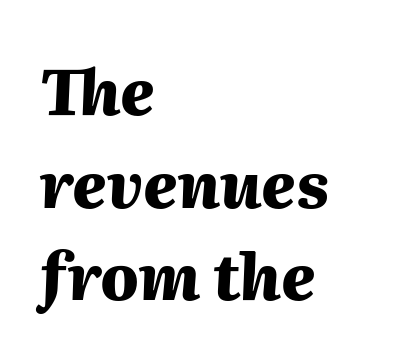
The passage shown stacks its lines at a standard gap. These lines were composed using italics. Type without underlining. Leftover space on each line is placed entirely after the last word. Tracking value appears to be zero — textbook default spacing.
